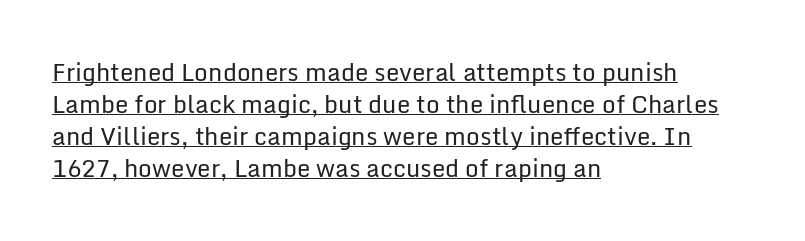
The image shows 24 px text type, upright; set left-aligned, normal line spacing (1.34x), normal letter spacing, underlined.
